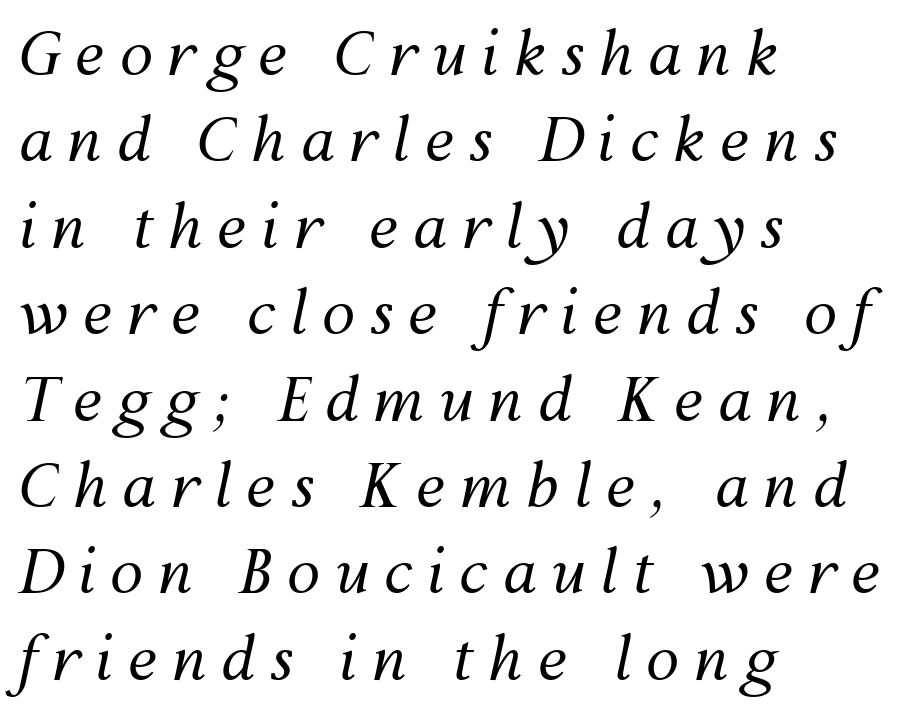
Q: Is the text bold? A: No.
Q: Is the text italic (slanted)? A: Yes, it leans right by about 12 degrees.
Q: Is the text underlined? A: No.
Q: How is the paragraph aligned? A: Left-aligned.
Q: Is the spacing between letters normal or unusually wide? A: Unusually wide.
Q: Is the spacing between lines tight, normal or loose? A: Normal.
Q: Width (condensed, normal, or wide)? A: Normal.
Q: Stroke contrast? A: Medium.
Q: x-height? A: Medium.
Q: Monospaced? A: No.
